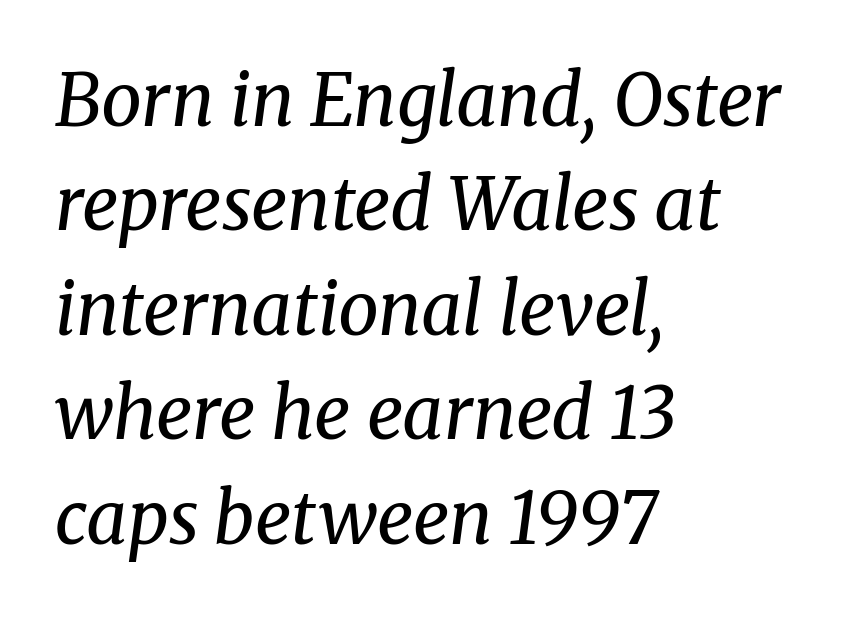
Q: Is the text bold? A: No.
Q: Is the text italic (slanted)? A: Yes, it leans right by about 8 degrees.
Q: Is the typeface a serif or a sans-serif typeface? A: Serif.
Q: Is the text underlined? A: No.
Q: How is the paragraph aligned? A: Left-aligned.
Q: Is the spacing between letters normal or unusually wide? A: Normal.
Q: Is the spacing between lines tight, normal or loose? A: Normal.
Q: Width (condensed, normal, or wide)? A: Normal.
Q: Stroke contrast? A: Medium.
Q: x-height? A: Medium.
Q: Monospaced? A: No.
